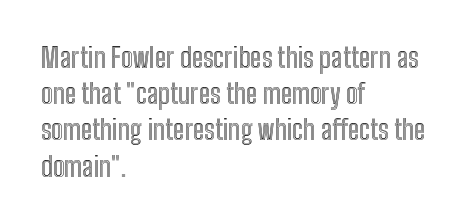
{"italic": "no", "underline": "no", "align": "left", "line_spacing": "normal", "line_spacing_ratio": 1.34, "letter_spacing": "normal", "letter_spacing_em": 0.0, "glyph_px": 27}
